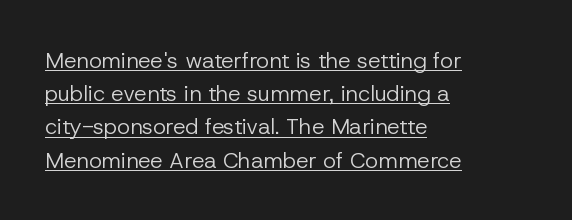
{"italic": "no", "bold": "no", "underline": "yes", "align": "left", "line_spacing": "normal", "line_spacing_ratio": 1.51, "letter_spacing": "normal", "letter_spacing_em": 0.0, "glyph_px": 22}
